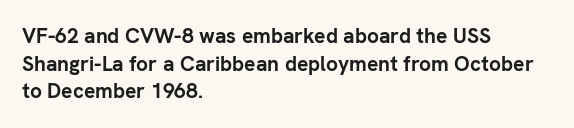
Q: Is the text bold? A: Yes.
Q: Is the text italic (slanted)? A: No, it is upright.
Q: Is the text underlined? A: No.
Q: How is the paragraph aligned? A: Left-aligned.
Q: Is the spacing between letters normal or unusually wide? A: Normal.
Q: Is the spacing between lines tight, normal or loose? A: Normal.
